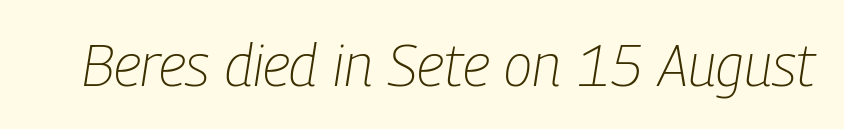
Rule under the text: the space is simply empty. The passage shown is typed in a proportional face where columns would drift. Nothing unusual about the tracking: characters are spaced as the font intends. If you drew a line through each stem, it would be angled.
